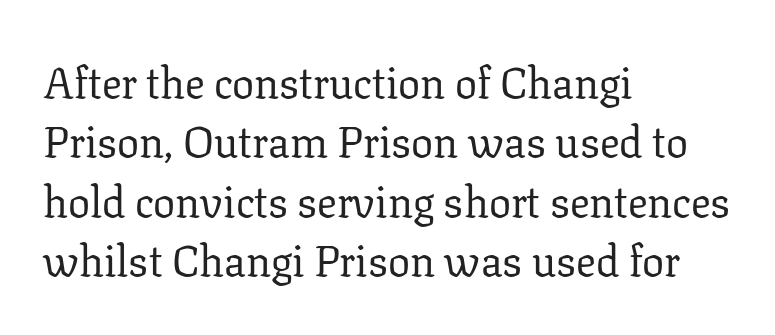
Q: Is the text bold? A: No.
Q: Is the text italic (slanted)? A: No, it is upright.
Q: Is the typeface a serif or a sans-serif typeface? A: Serif.
Q: Is the text underlined? A: No.
Q: How is the paragraph aligned? A: Left-aligned.
Q: Is the spacing between letters normal or unusually wide? A: Normal.
Q: Is the spacing between lines tight, normal or loose? A: Normal.
Q: Width (condensed, normal, or wide)? A: Normal.
Q: Stroke contrast? A: Low.
Q: x-height? A: Medium.
Q: Monospaced? A: No.
